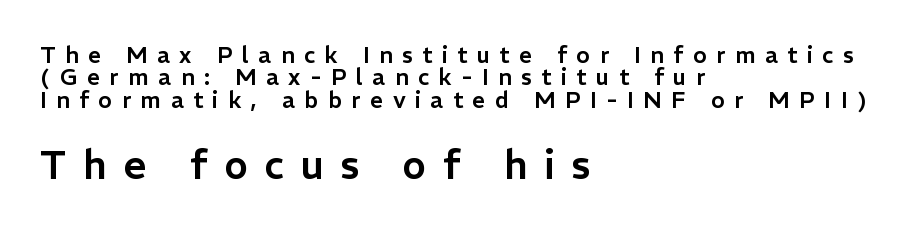
{"serif": "no", "italic": "no", "width": "normal", "stroke_contrast": "low", "x_height": "medium", "monospaced": "no", "underline": "no", "align": "left", "line_spacing": "tight", "line_spacing_ratio": 0.97, "letter_spacing": "wide", "letter_spacing_em": 0.41, "larger_block": "second", "size_ratio": 1.74, "glyph_px": 40}
